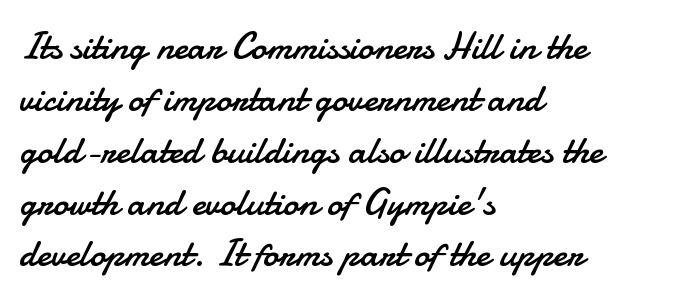
Nobody touched the tracking dial on this one. How would I describe the line gaps? Plain and ordinary. Left-aligned paragraph, ragged on the right. Underlining? Definitely not there.
